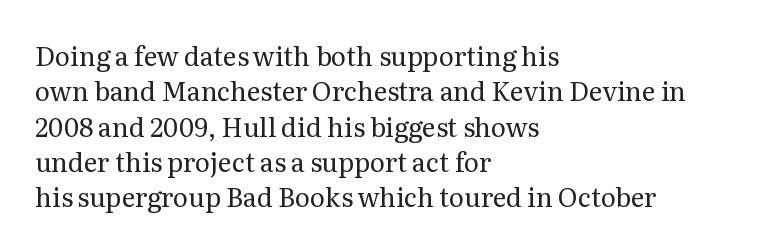
The image shows 26 px text type, upright; set left-aligned, normal line spacing (1.36x), normal letter spacing, not underlined.
